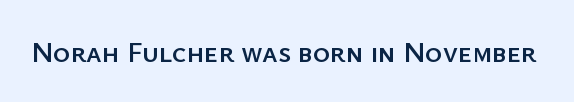
{"serif": "no", "italic": "no", "width": "normal", "stroke_contrast": "low", "x_height": "medium", "monospaced": "no", "underline": "no", "letter_spacing": "normal", "letter_spacing_em": 0.0, "glyph_px": 29}
